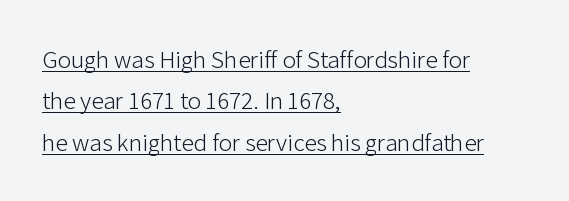
The image shows 25 px text type, upright; set left-aligned, normal line spacing (1.66x), normal letter spacing, underlined.
